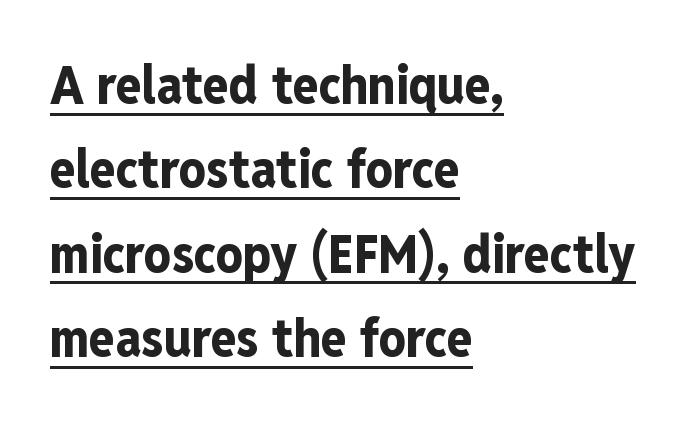
{"serif": "no", "italic": "no", "bold": "yes", "weight": "bold", "width": "condensed", "stroke_contrast": "low", "x_height": "medium", "monospaced": "no", "underline": "yes", "align": "left", "line_spacing": "normal", "line_spacing_ratio": 1.59, "letter_spacing": "normal", "letter_spacing_em": 0.0, "glyph_px": 53}
